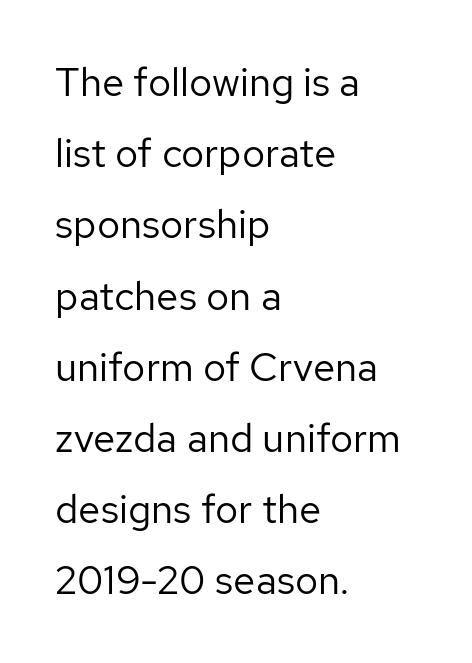
{"serif": "no", "italic": "no", "bold": "no", "weight": "regular", "width": "normal", "stroke_contrast": "low", "x_height": "medium", "monospaced": "no", "underline": "no", "align": "left", "line_spacing_ratio": 1.78, "letter_spacing": "normal", "letter_spacing_em": 0.0, "glyph_px": 40}
